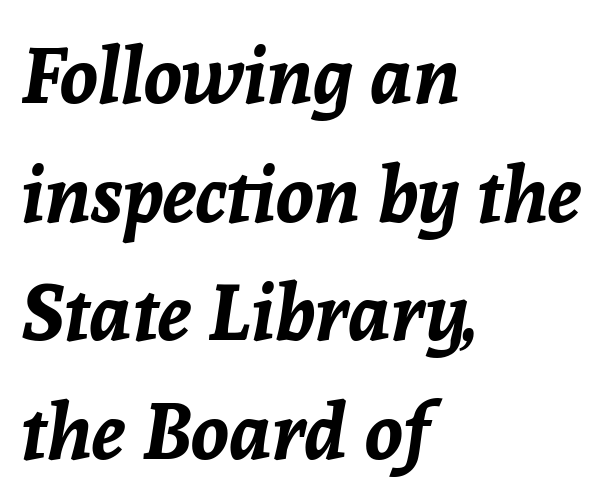
Note the varied advance widths — an 'i' is clearly narrower than an 'm'. Only glyphs here, with clear space below each row. A typesetter would call this leading conventional body-copy spacing. Casual observation: everything's shoved over to the left. Notice how the stems are inclined rather than vertical — that's the hallmark of italics. Inter-character spacing is left at the font's built-in metrics.
